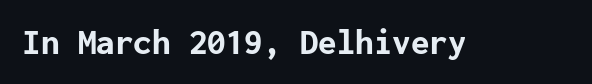
The image shows 37 px bold sans-serif type, upright; set normal letter spacing, not underlined; low stroke contrast and a medium x-height.
